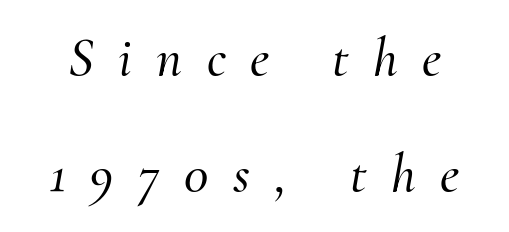
Q: Is the text italic (slanted)? A: Yes, it leans right by about 10 degrees.
Q: Is the typeface a serif or a sans-serif typeface? A: Serif.
Q: Is the text underlined? A: No.
Q: Is the spacing between letters normal or unusually wide? A: Unusually wide.
Q: Is the spacing between lines tight, normal or loose? A: Loose.
Q: Width (condensed, normal, or wide)? A: Normal.
Q: Stroke contrast? A: Medium.
Q: x-height? A: Small.
Q: Monospaced? A: No.
